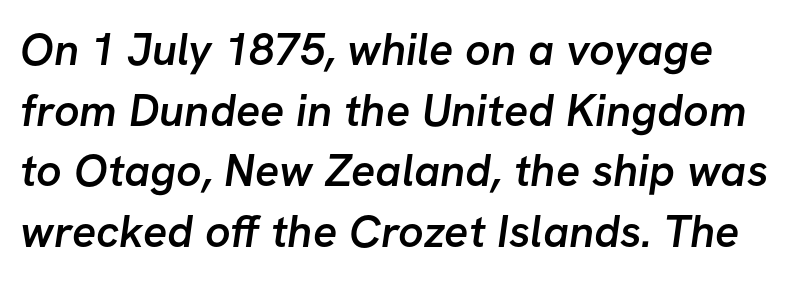
Nothing sits at the stroke ends, so this counts as sans-serif. Does the leading feel generous? No, just average. Short note: letters normally spaced. This sample has the flowing, uneven cadence of proportional lettering. The specimen omits any rule beneath the text block's lines.
